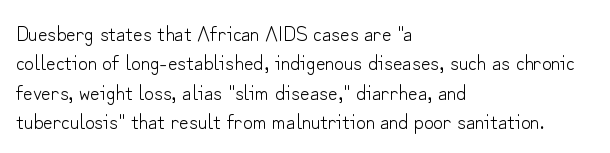
{"italic": "no", "bold": "no", "underline": "no", "align": "left", "line_spacing": "normal", "line_spacing_ratio": 1.4, "letter_spacing": "normal", "letter_spacing_em": 0.0, "glyph_px": 21}
